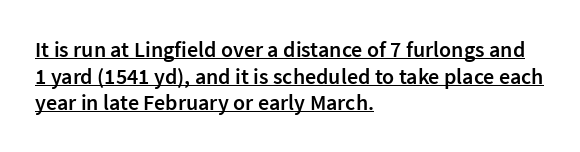
{"italic": "no", "bold": "semi", "underline": "yes", "align": "left", "line_spacing_ratio": 1.21, "letter_spacing": "normal", "letter_spacing_em": 0.0, "glyph_px": 22}
